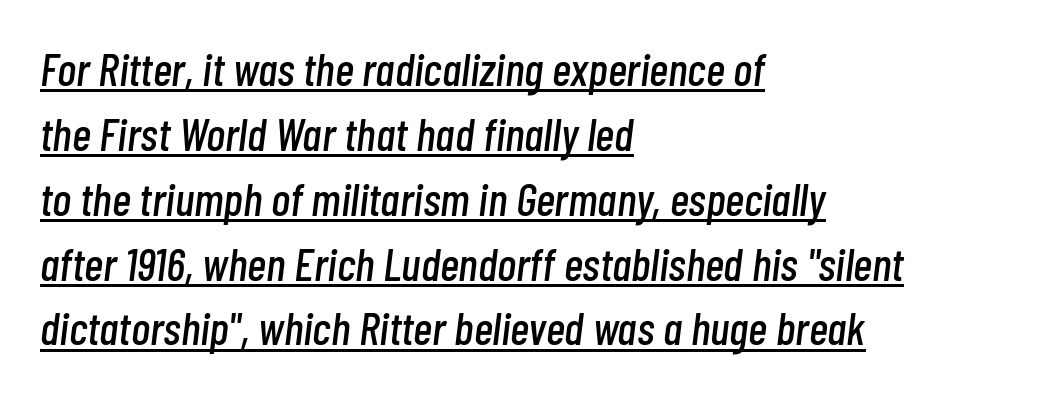
The text carries the slant typical of an italic or oblique font. These lines are rendered in a variable-pitch font. The gaps between neighbouring characters are ordinary and unremarkable. Reading down the column, the eye jumps a familiar distance to each next line.
